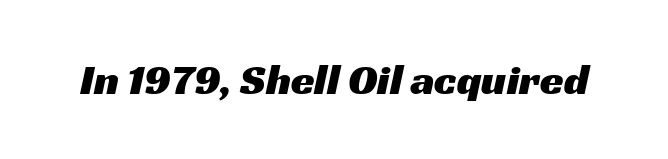
The image shows 43 px wide sans-serif type; set normal letter spacing, not underlined; medium stroke contrast and a medium x-height.
